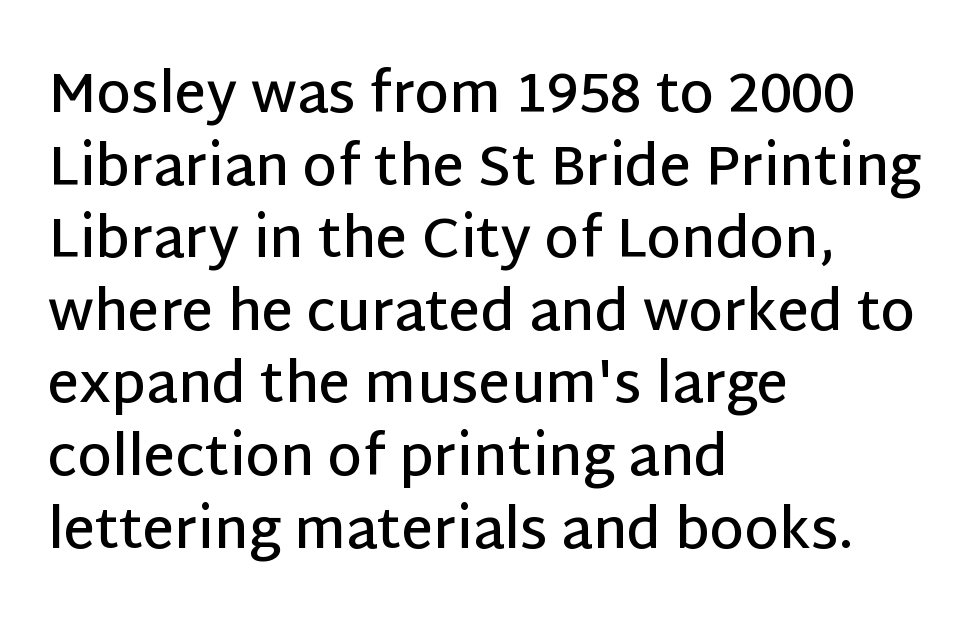
To sum up the face: it is a sans, with no serifs. The lines in this sample share a left origin and differ only in where they stop. The face used here is rendered with its standard letterfit. Character widths vary here, with narrow letters taking less room than wide ones. Every letter is mildly thick-stroked: semibold rather than bold. This sample keeps an unexceptional amount of space between lines.
